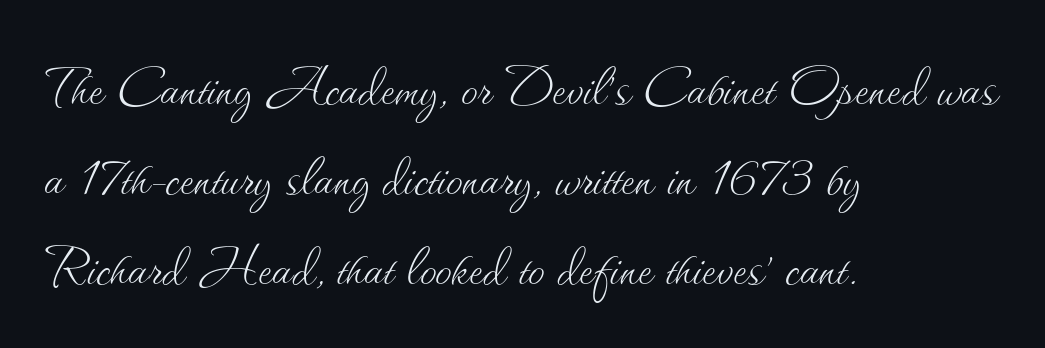
Glance below the letters and you will spot only blank space. A typesetter would call this proportional, since set widths differ per character. The rag falls on the right side of this text block. The gaps between neighbouring characters are ordinary and unremarkable. Each new line begins a customary step beneath the previous one.
